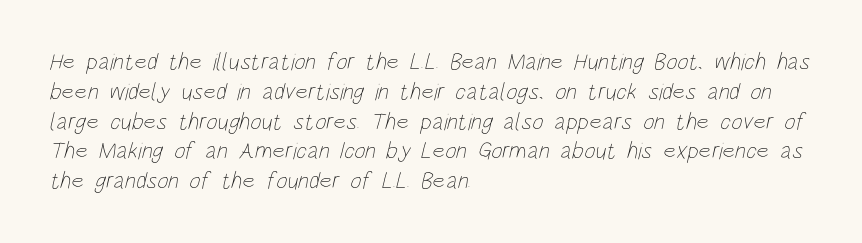
Q: Is the text bold? A: No.
Q: Is the text underlined? A: No.
Q: How is the paragraph aligned? A: Left-aligned.
Q: Is the spacing between letters normal or unusually wide? A: Normal.
